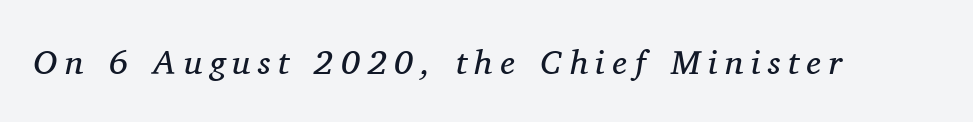
Type without underlining. Stroke thickness stays within the range of a standard reading face or lighter. The typeface chosen for these lines features serifs. Would a proofreader flag this as italicized? Yes. Characters follow at a spacing far wider than the type designer built in. Proportional: the letters do not fall into vertical columns.
